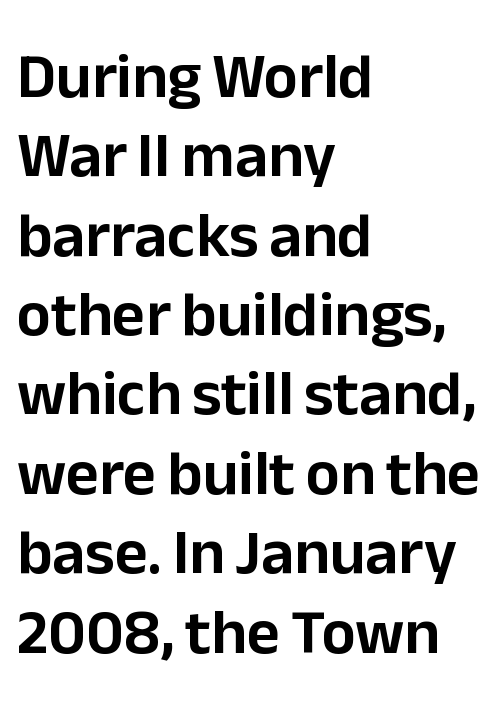
The image shows 64 px sans-serif type, upright; set left-aligned, line spacing 1.24x, normal letter spacing, not underlined; low stroke contrast and a medium x-height.
